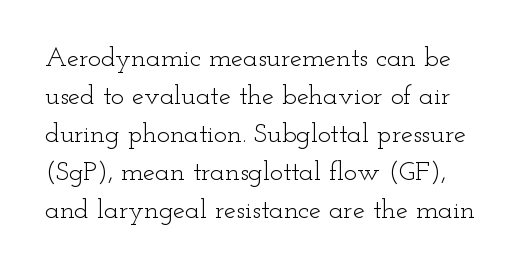
The lines sit at an ordinary, default distance from one another. Unlike italic type, these characters show no tilt at all. Anything drawn beneath the words? Only blank space. Nobody touched the tracking dial on this one. A quiet, ordinary-to-light weight characterises the typeface.
